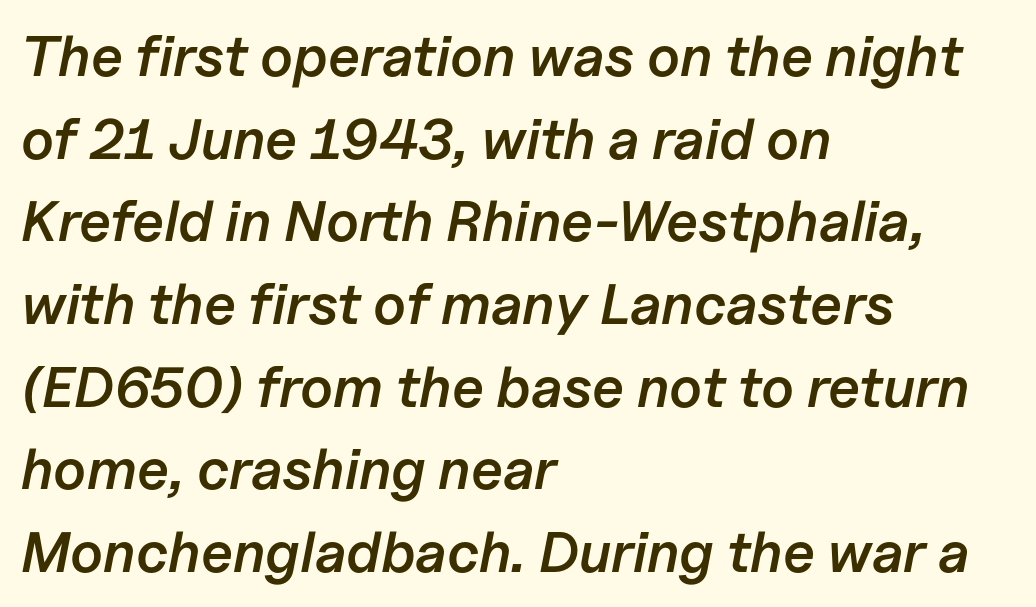
Style check: oblique. If you drew a ruler down the left edge, every line would touch it. Character widths vary here, with narrow letters taking less room than wide ones. Leading: standard.
